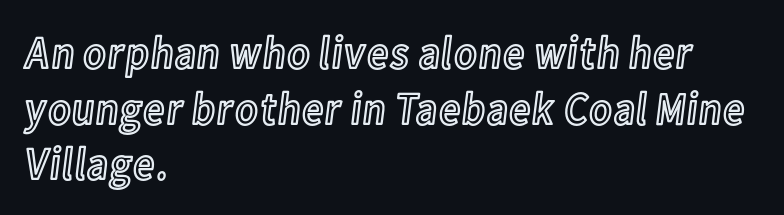
Q: Is the text italic (slanted)? A: Yes.
Q: Is the text underlined? A: No.
Q: How is the paragraph aligned? A: Left-aligned.
Q: Is the spacing between letters normal or unusually wide? A: Normal.
Q: Width (condensed, normal, or wide)? A: Condensed.
Q: x-height? A: Medium.
Q: Monospaced? A: No.
